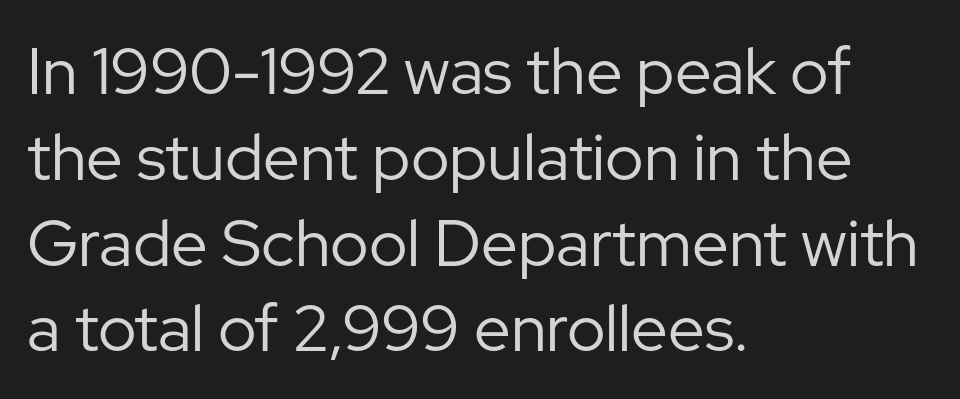
{"serif": "no", "italic": "no", "bold": "no", "weight": "regular", "width": "normal", "stroke_contrast": "low", "x_height": "medium", "monospaced": "no", "underline": "no", "align": "left", "line_spacing": "normal", "line_spacing_ratio": 1.32, "letter_spacing": "normal", "letter_spacing_em": 0.0, "glyph_px": 65}
